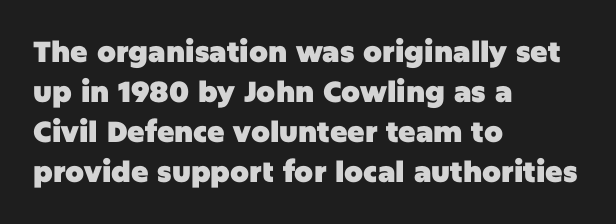
To sum up the face: it is a sans, with no serifs. Here the designer chose a conventional face with non-uniform glyph widths. Each glyph is drawn with heavy, bold strokes. Normally led — the rows are evenly, conventionally spaced. The axis of the letterforms is exactly vertical.
